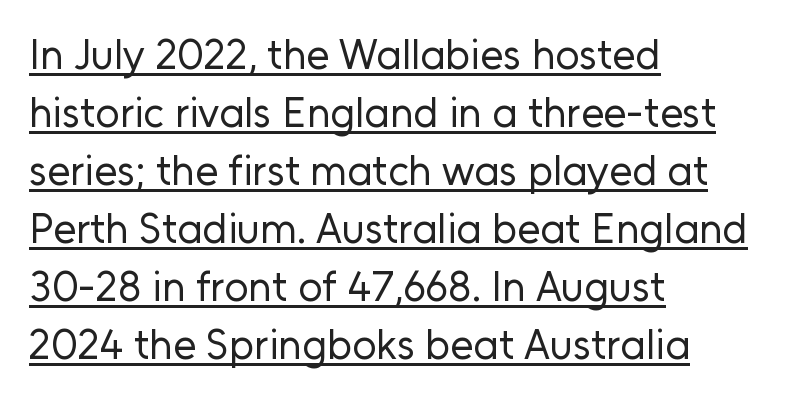
The image shows 42 px regular-weight sans-serif type, upright; set left-aligned, normal line spacing (1.38x), normal letter spacing, underlined; low stroke contrast and a medium x-height.
